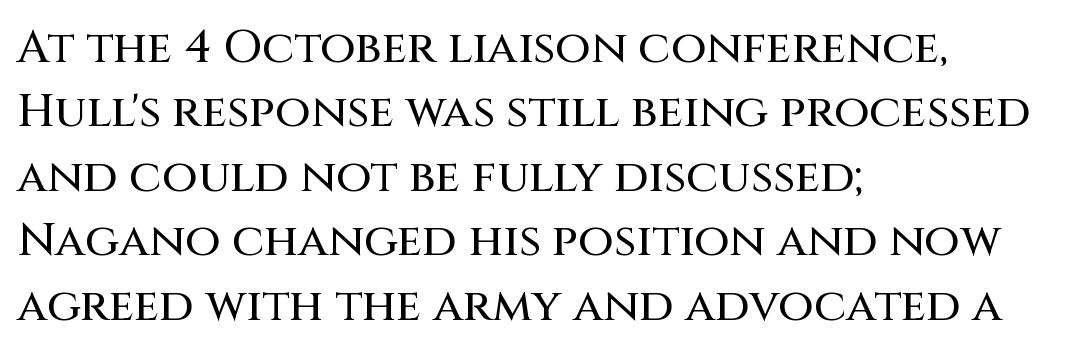
Q: Is the text italic (slanted)? A: No, it is upright.
Q: Is the typeface a serif or a sans-serif typeface? A: Sans-serif.
Q: Is the text underlined? A: No.
Q: How is the paragraph aligned? A: Left-aligned.
Q: Is the spacing between letters normal or unusually wide? A: Normal.
Q: Is the spacing between lines tight, normal or loose? A: Normal.
Q: Width (condensed, normal, or wide)? A: Normal.
Q: Stroke contrast? A: Medium.
Q: x-height? A: Large.
Q: Monospaced? A: No.
